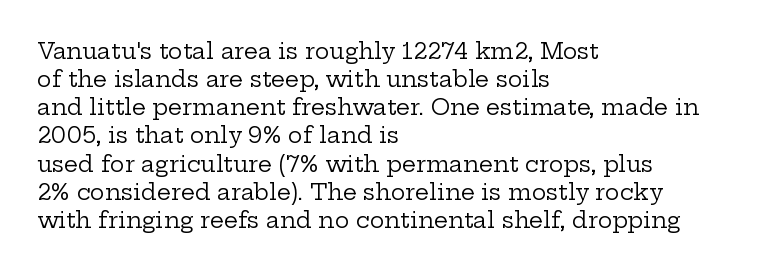
The image shows 22 px text type, upright; set left-aligned, normal line spacing (1.28x), normal letter spacing, not underlined.
